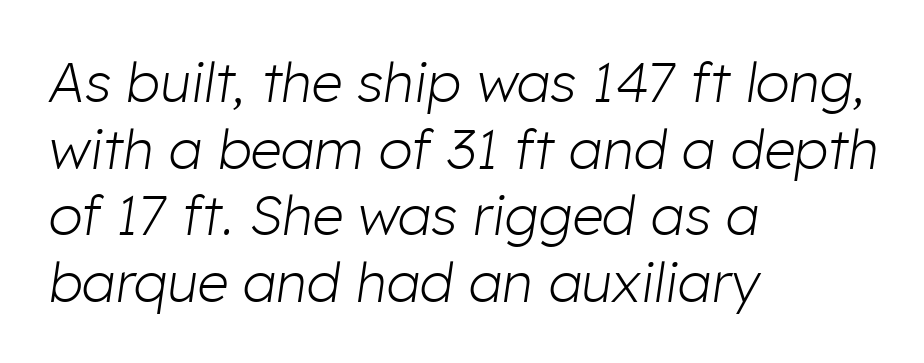
The image shows 55 px light type, italic (leaning right); set left-aligned, line spacing 1.21x, normal letter spacing, not underlined; low stroke contrast and a medium x-height.
